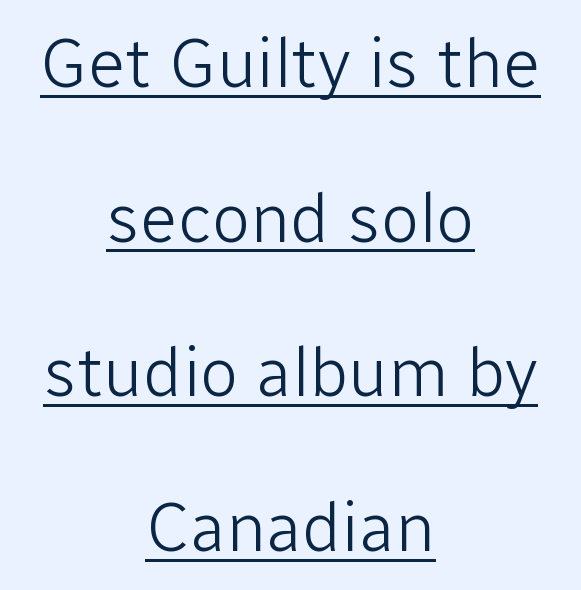
The image shows 70 px light sans-serif type, upright; set centered, loose line spacing (2.21x), normal letter spacing, underlined; low stroke contrast and a medium x-height.
